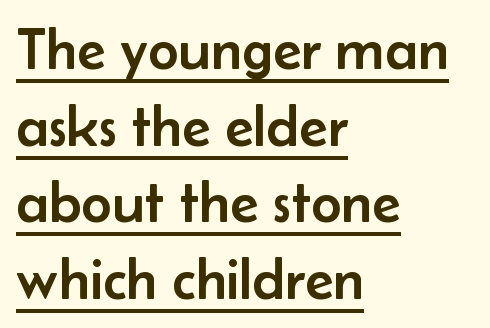
The image shows 59 px sans-serif type, upright; set left-aligned, normal line spacing (1.3x), normal letter spacing, underlined; low stroke contrast and a small x-height.
